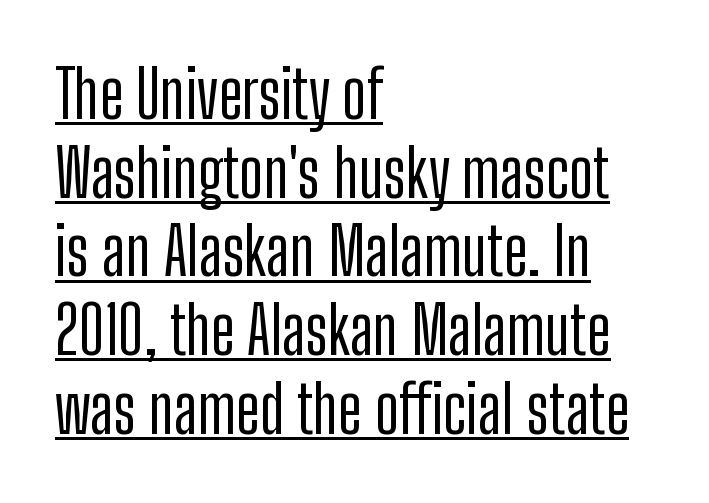
The image shows 65 px condensed sans-serif type, upright; set left-aligned, line spacing 1.21x, normal letter spacing, underlined; low stroke contrast and a medium x-height.
